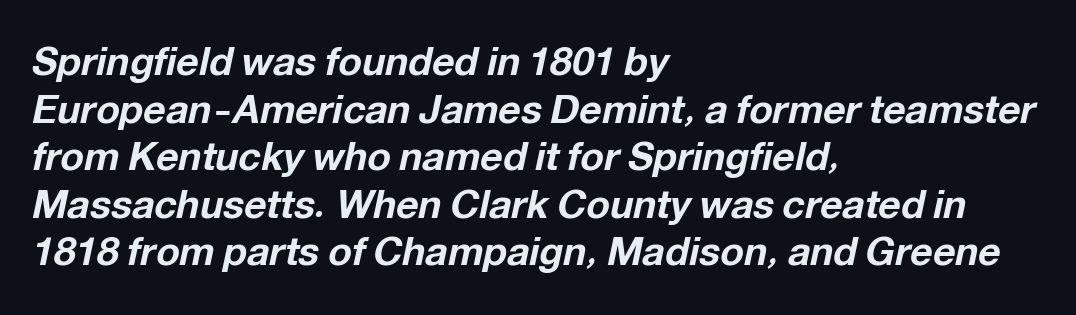
{"italic": "yes", "lean": "right", "slant_degrees": 12, "bold": "yes", "weight": "bold", "width": "normal", "stroke_contrast": "low", "x_height": "medium", "monospaced": "no", "underline": "no", "align": "left", "line_spacing_ratio": 1.22, "letter_spacing": "normal", "letter_spacing_em": 0.0, "glyph_px": 39}
